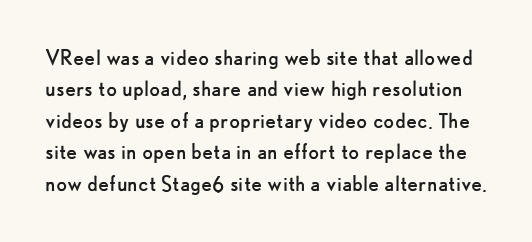
{"italic": "no", "bold": "no", "underline": "no", "line_spacing": "normal", "line_spacing_ratio": 1.26, "letter_spacing": "normal", "letter_spacing_em": 0.0, "glyph_px": 25}
